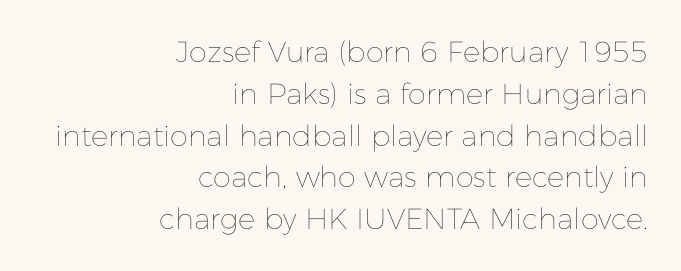
{"italic": "no", "bold": "no", "weight": "thin", "width": "normal", "stroke_contrast": "low", "x_height": "medium", "monospaced": "no", "underline": "no", "align": "right", "line_spacing": "normal", "line_spacing_ratio": 1.44, "letter_spacing": "normal", "letter_spacing_em": 0.0, "glyph_px": 29}
